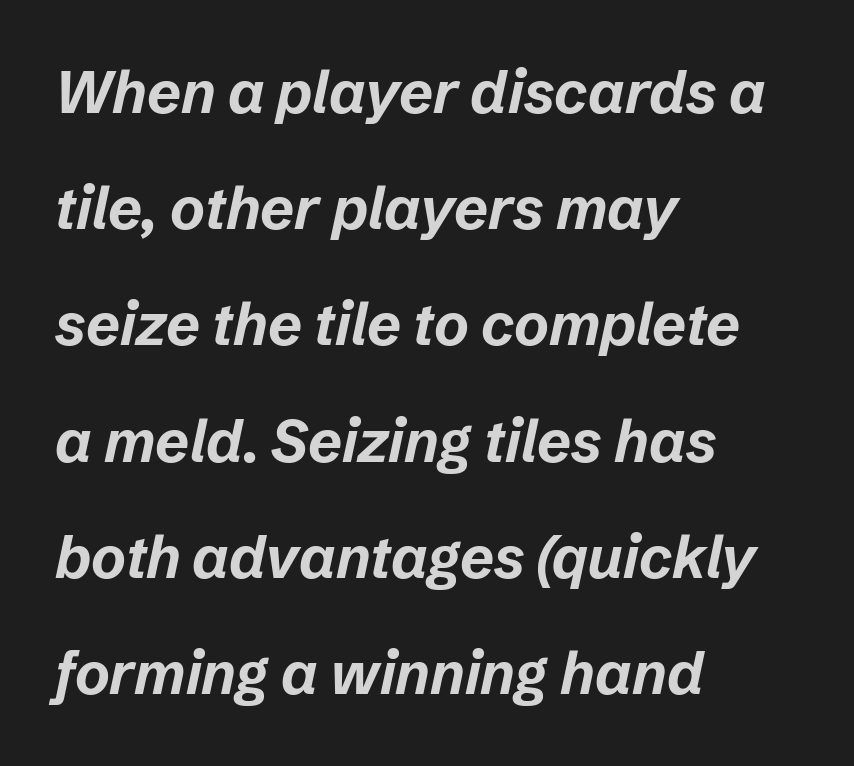
In CSS terms this would be text-align: left. Words appear dense and cohesive because spacing is normal. Clear beneath every line of the passage. Honestly, the rows look like they've been pulled way apart.
